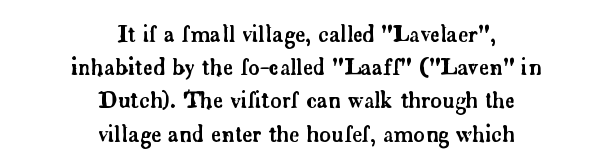
Q: Is the text italic (slanted)? A: No, it is upright.
Q: Is the text underlined? A: No.
Q: How is the paragraph aligned? A: Centered.
Q: Is the spacing between letters normal or unusually wide? A: Normal.
Q: Is the spacing between lines tight, normal or loose? A: Normal.
